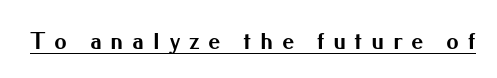
The image shows 25 px bold type, upright; set unusually wide letter spacing (+0.35 em), underlined.
